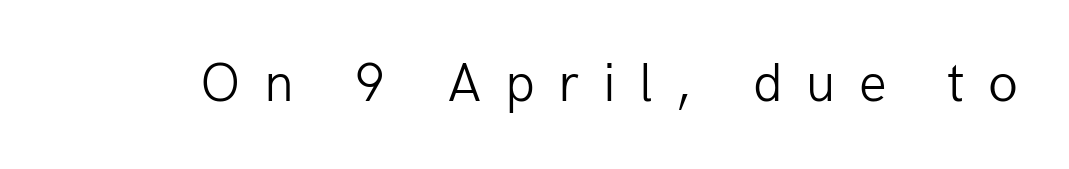
In terms of letterform style, serifs are entirely absent. Rule under the text: the space is simply empty. The letterforms stand isolated, each surrounded by extra space. Ascenders rise straight up at ninety degrees. Counters stay open thanks to moderate or lighter strokes.
